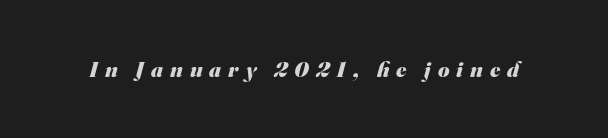
{"bold": "yes", "underline": "no", "letter_spacing": "wide", "letter_spacing_em": 0.32, "glyph_px": 22}
